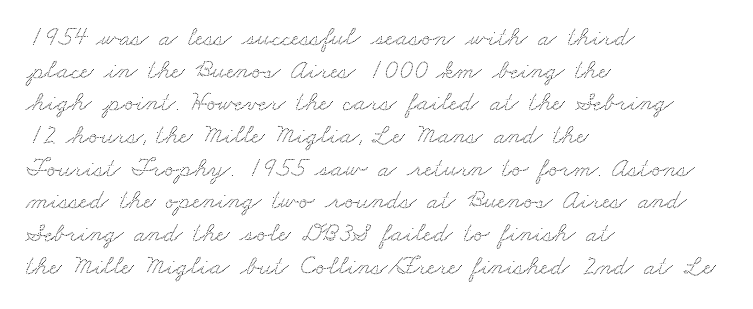
The zone under the glyphs is completely vacant. How are the letters spaced? Ordinarily, with no added tracking. Notice how the passage keeps a crisp vertical edge on the left only.
